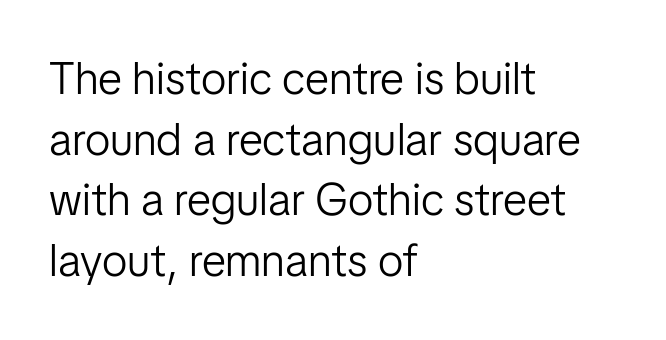
Q: Is the text bold? A: No.
Q: Is the text italic (slanted)? A: No, it is upright.
Q: Is the typeface a serif or a sans-serif typeface? A: Sans-serif.
Q: Is the text underlined? A: No.
Q: How is the paragraph aligned? A: Left-aligned.
Q: Is the spacing between letters normal or unusually wide? A: Normal.
Q: Is the spacing between lines tight, normal or loose? A: Normal.
Q: Width (condensed, normal, or wide)? A: Normal.
Q: Stroke contrast? A: Low.
Q: x-height? A: Medium.
Q: Monospaced? A: No.
